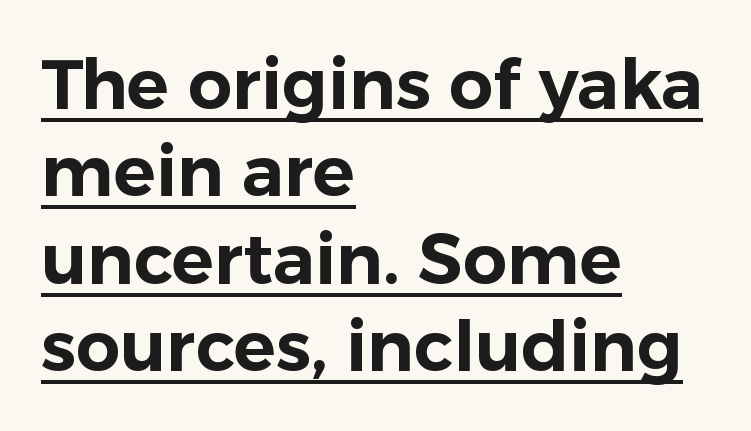
Q: Is the text italic (slanted)? A: No, it is upright.
Q: Is the typeface a serif or a sans-serif typeface? A: Sans-serif.
Q: Is the text underlined? A: Yes.
Q: How is the paragraph aligned? A: Left-aligned.
Q: Is the spacing between letters normal or unusually wide? A: Normal.
Q: Is the spacing between lines tight, normal or loose? A: Normal.
Q: Width (condensed, normal, or wide)? A: Normal.
Q: Stroke contrast? A: Low.
Q: x-height? A: Medium.
Q: Monospaced? A: No.
